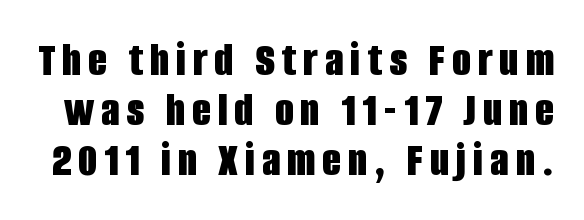
{"serif": "no", "italic": "no", "bold": "yes", "weight": "bold", "width": "condensed", "stroke_contrast": "low", "x_height": "large", "monospaced": "no", "underline": "no", "line_spacing": "tight", "line_spacing_ratio": 1.02, "glyph_px": 49}
